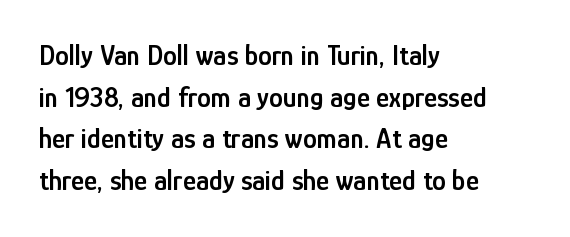
The image shows 28 px semibold, condensed sans-serif type, upright; set left-aligned, normal line spacing (1.49x), normal letter spacing, not underlined; low stroke contrast and a medium x-height.
